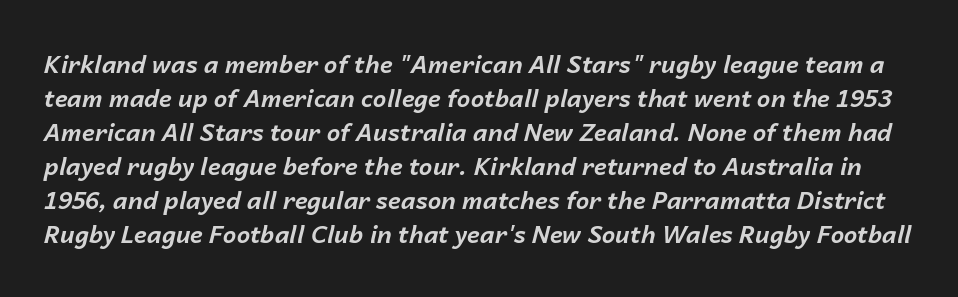
Whoever set this chose a conventional vertical rhythm. Is the type slanted? Yes — the strokes lean at a clear angle. Letter spacing: default. Typographic density is high because the face is bold. Descender tails drop into unmarked territory.
